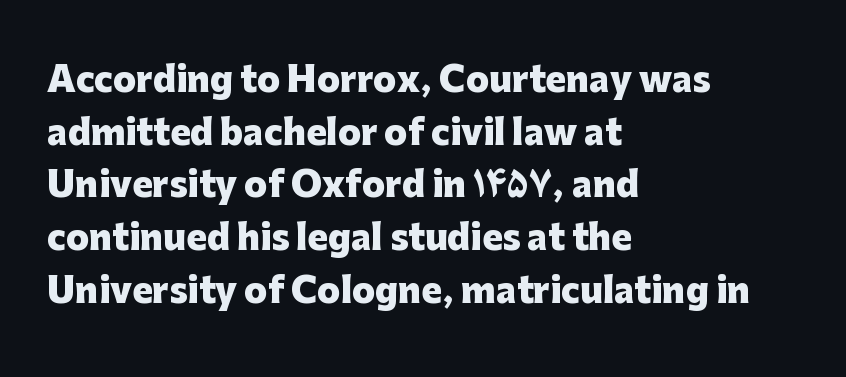
The specimen omits any rule beneath the text block's lines. In terms of letterform style, serifs are entirely absent. Nothing unusual about the tracking: characters are spaced as the font intends. This block has exactly the height ordinary leading produces. The type sits square on the baseline with zero lean. Character widths vary here, with narrow letters taking less room than wide ones.
